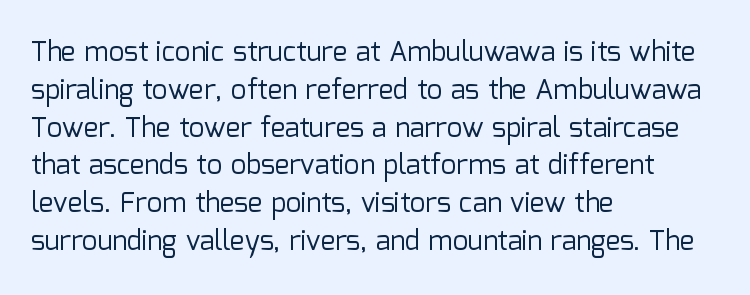
The image shows 27 px text type, upright; set left-aligned, normal line spacing (1.4x), normal letter spacing, not underlined.
